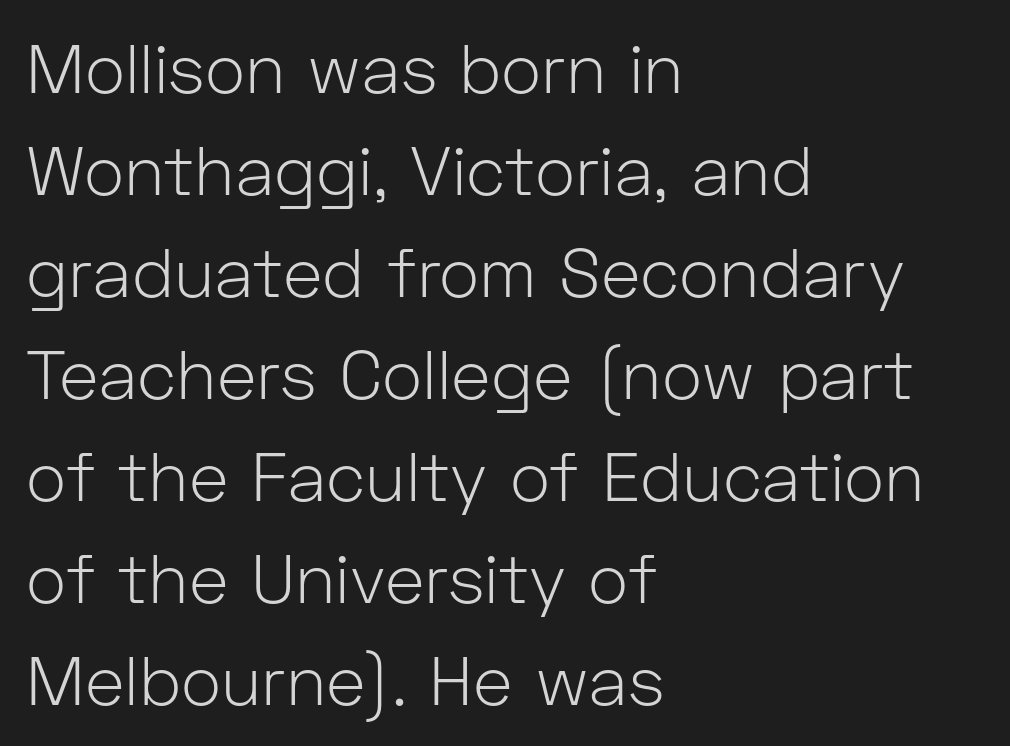
Serif or sans? Sans — the stroke terminals are bare. What's the leading like? Ordinary, nothing unusual. Anything drawn beneath the words? Only blank space. Italic? Not at all — the glyphs are vertical. Horizontally, the lines are justified to the leading edge only. The font sits on the lighter half of the weight spectrum, regular included.
